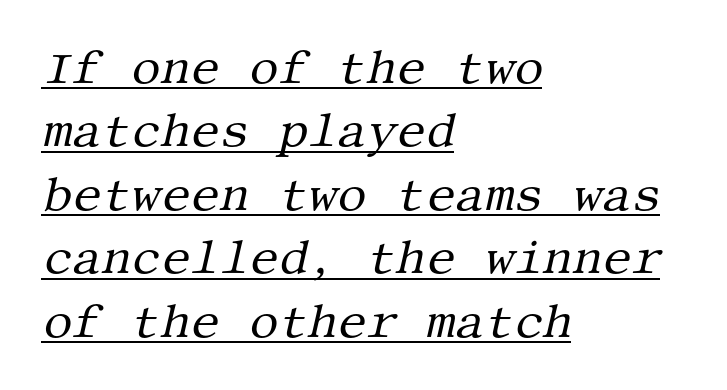
Q: Is the text bold? A: No.
Q: Is the text italic (slanted)? A: Yes, it leans right by about 13 degrees.
Q: Is the typeface a serif or a sans-serif typeface? A: Serif.
Q: Is the text underlined? A: Yes.
Q: How is the paragraph aligned? A: Left-aligned.
Q: Is the spacing between letters normal or unusually wide? A: Normal.
Q: Is the spacing between lines tight, normal or loose? A: Normal.
Q: Width (condensed, normal, or wide)? A: Normal.
Q: Stroke contrast? A: Medium.
Q: x-height? A: Large.
